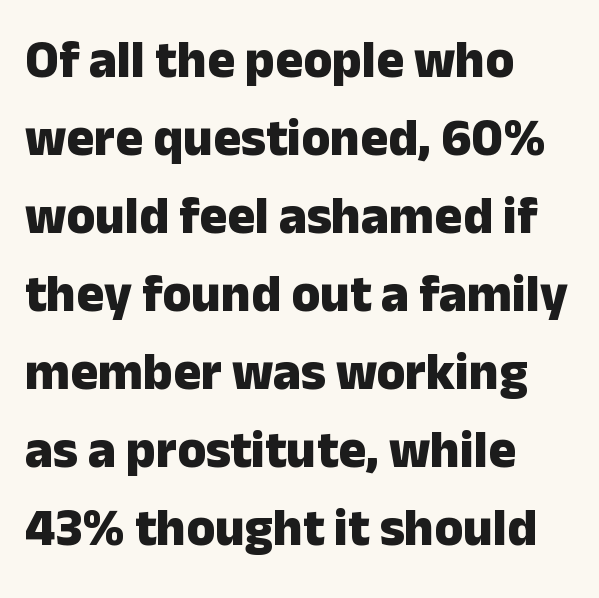
The image shows 52 px heavy sans-serif type, upright; set left-aligned, normal line spacing (1.5x), normal letter spacing, not underlined; low stroke contrast and a medium x-height.
